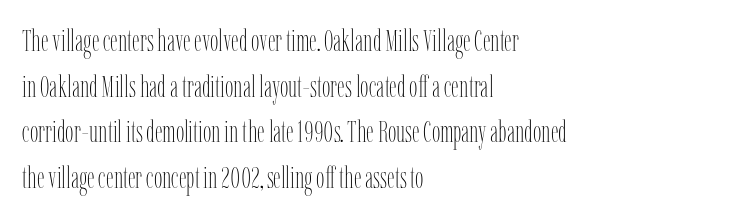
The image shows 30 px thin, condensed type, upright; set left-aligned, normal line spacing (1.52x), normal letter spacing, not underlined; low stroke contrast and a medium x-height.
